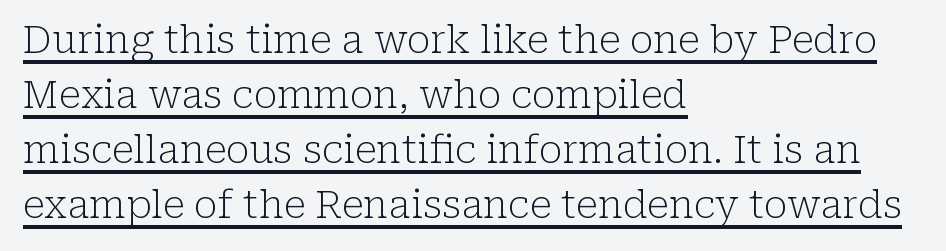
The image shows 39 px light serif type, upright; set left-aligned, normal line spacing (1.41x), normal letter spacing, underlined; low stroke contrast and a medium x-height.
